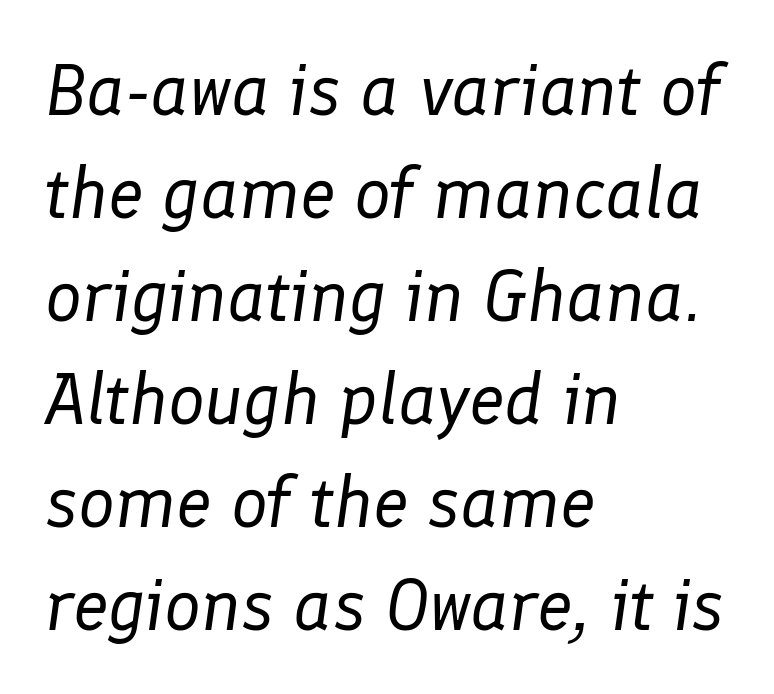
Decoration check: the copy has no underline. One-word summary of the alignment: left. Summary of weight: not heavy and not bold. The passage shown is typed in a proportional face where columns would drift.
